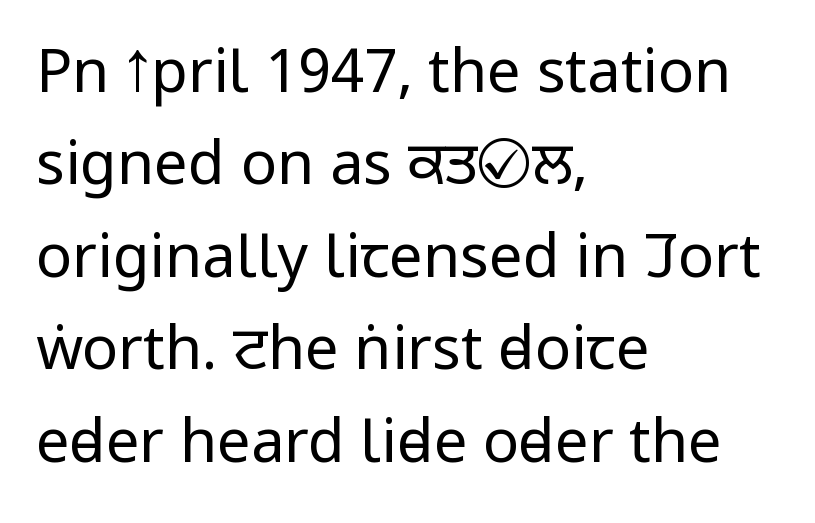
The image shows 60 px regular-weight, condensed sans-serif type, upright; set left-aligned, normal line spacing (1.54x), normal letter spacing, not underlined; low stroke contrast and a large x-height.
